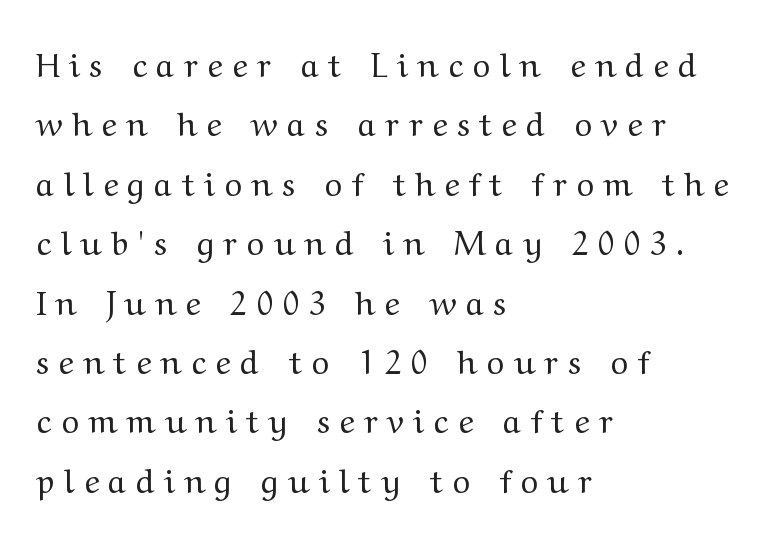
The image shows 33 px regular-weight, wide serif type, upright; set left-aligned, line spacing 1.8x, unusually wide letter spacing (+0.29 em), not underlined; medium stroke contrast and a medium x-height.
